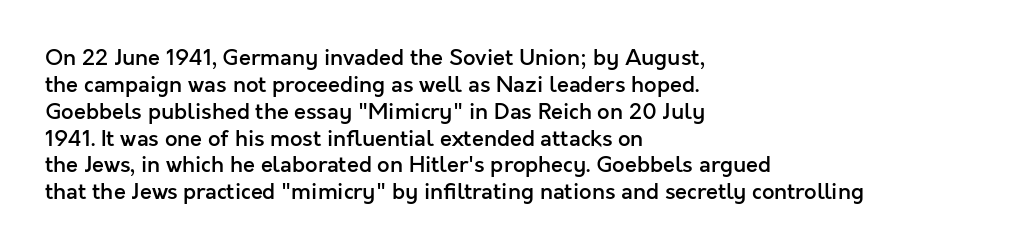
Q: Is the text bold? A: Semi-bold.
Q: Is the text italic (slanted)? A: No, it is upright.
Q: Is the text underlined? A: No.
Q: How is the paragraph aligned? A: Left-aligned.
Q: Is the spacing between letters normal or unusually wide? A: Normal.
